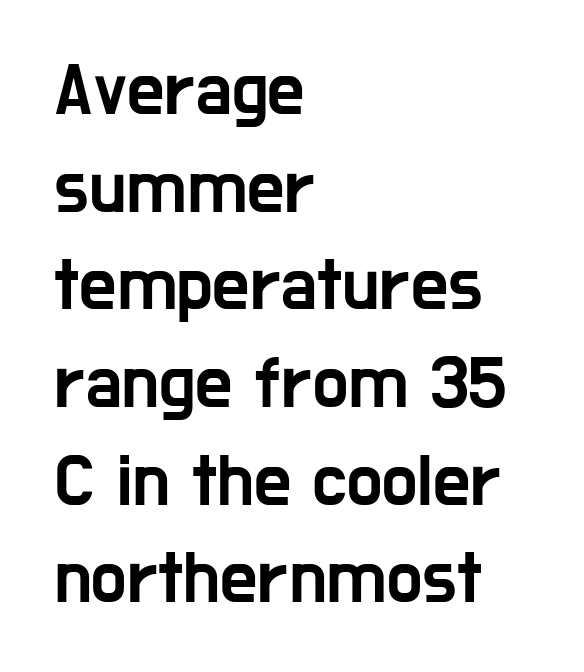
{"serif": "no", "italic": "no", "width": "condensed", "stroke_contrast": "low", "x_height": "medium", "monospaced": "no", "underline": "no", "align": "left", "line_spacing": "normal", "line_spacing_ratio": 1.32, "letter_spacing": "normal", "letter_spacing_em": 0.0, "glyph_px": 74}
